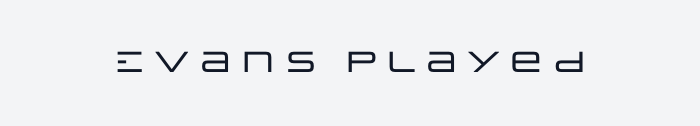
{"serif": "no", "italic": "no", "width": "wide", "stroke_contrast": "low", "x_height": "large", "monospaced": "no", "underline": "no", "letter_spacing": "normal", "letter_spacing_em": 0.0, "glyph_px": 29}
